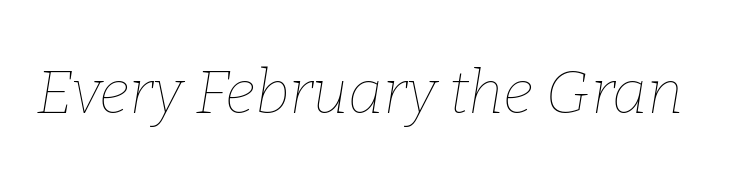
Q: Is the text bold? A: No.
Q: Is the text italic (slanted)? A: Yes, it leans right by about 9 degrees.
Q: Is the text underlined? A: No.
Q: Is the spacing between letters normal or unusually wide? A: Normal.
Q: Width (condensed, normal, or wide)? A: Normal.
Q: Stroke contrast? A: Low.
Q: x-height? A: Medium.
Q: Monospaced? A: No.
